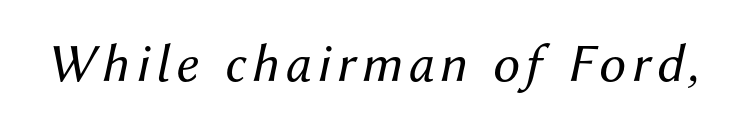
You can tell it's italic because the verticals aren't actually vertical. Vertical stems look standard width or narrower in stroke. The words here are not underlined. These lines are rendered in a variable-pitch font.
